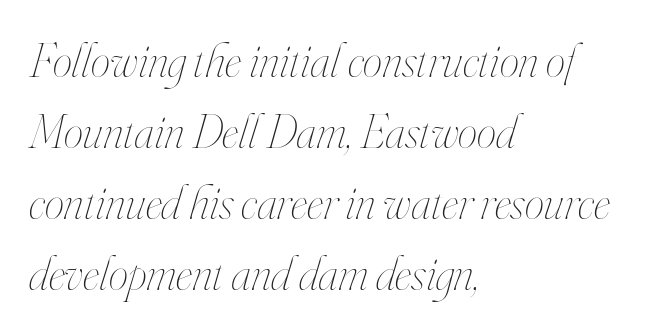
A student would call this left alignment; a typographer would say flush left, rag right. Varying glyph widths throughout — classic text-font behaviour. The rendering uses a moderate line-height, typical for paragraphs. A typesetter would call this zero additional tracking. Is the type heavy? It reads as light-to-regular instead.
